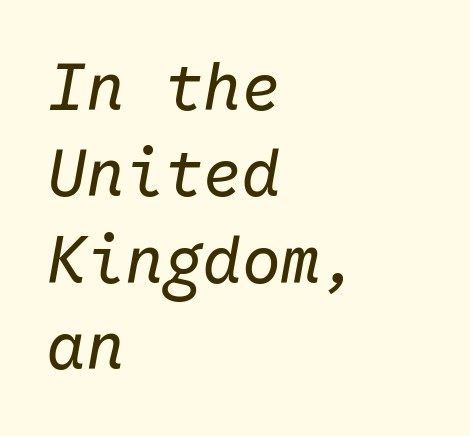
Is the stroke heavy? The answer is a plain regular-or-lighter. The strip under each line holds only bare page. Quick note: interline space is typical. This rendering uses left alignment, leaving the right contour irregular. Does the lettering tilt? It does — this is italic. Note the uniform advance width — an 'i' takes as much space as an 'm'.
